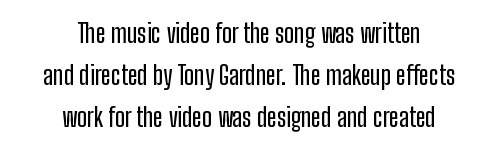
The passage shown is not underscored anywhere. Here the glyphs are tracked normally, forming tight word shapes. Leading matches the norm, producing a regular column. The typography opts for an upright posture over an oblique one. Neither beginnings nor endings align; midpoints do.
